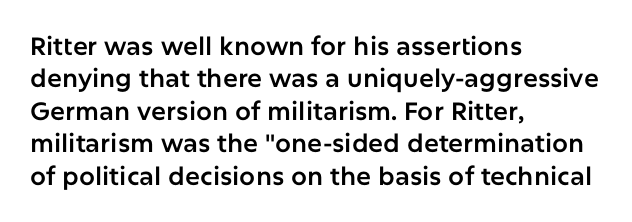
Is there much room between lines? A standard amount, neither cramped nor airy. The passage shown is not underscored anywhere. Visually the block forms a straight wall on the left and a jagged coastline on the right. The lettering holds an erect, upright posture throughout. This rendering leaves character spacing at its baseline value.
